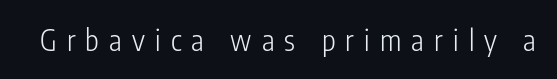
{"serif": "no", "italic": "no", "bold": "no", "weight": "light", "width": "condensed", "stroke_contrast": "low", "x_height": "medium", "monospaced": "no", "underline": "no", "letter_spacing": "wide", "letter_spacing_em": 0.35, "glyph_px": 29}
